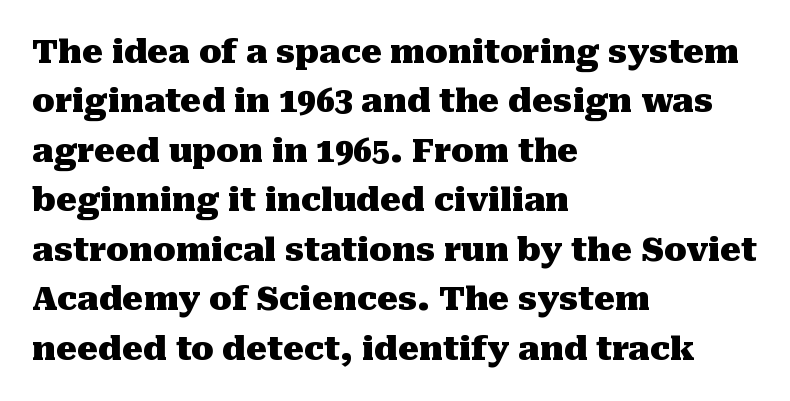
Q: Is the text bold? A: Yes.
Q: Is the text italic (slanted)? A: No, it is upright.
Q: Is the typeface a serif or a sans-serif typeface? A: Serif.
Q: Is the text underlined? A: No.
Q: How is the paragraph aligned? A: Left-aligned.
Q: Is the spacing between letters normal or unusually wide? A: Normal.
Q: Is the spacing between lines tight, normal or loose? A: Normal.
Q: Width (condensed, normal, or wide)? A: Normal.
Q: Stroke contrast? A: Medium.
Q: x-height? A: Medium.
Q: Monospaced? A: No.
